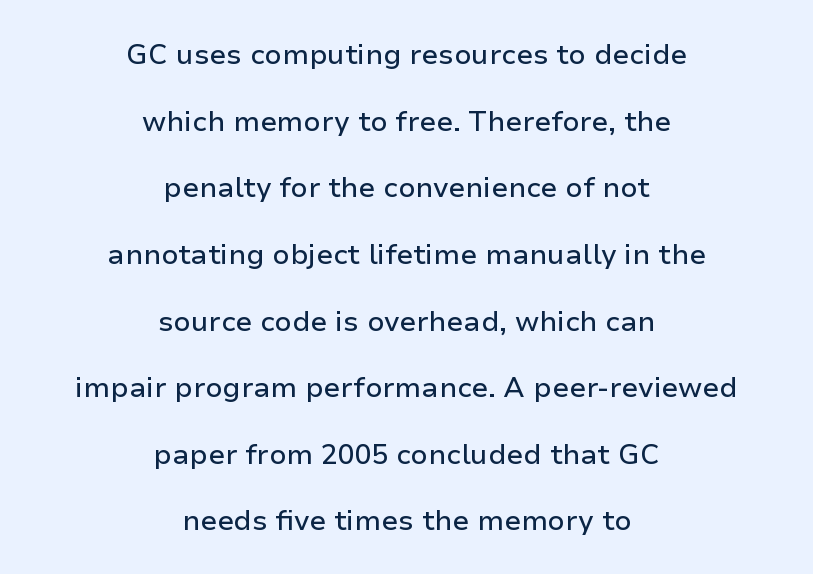
Layout note: lines centered. These lines were composed using upright roman letters. These lines keep a tight, regular rhythm from letter to letter. Whoever set this chose breathing room over compactness in the vertical rhythm. The glyphs are unaccompanied by any horizontal stroke below them.
